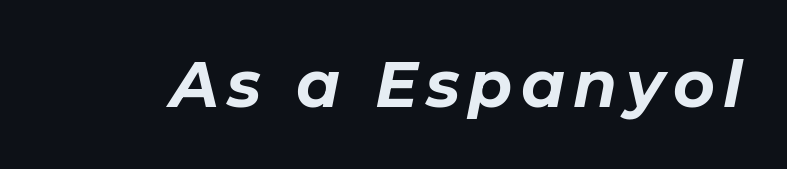
Q: Is the text bold? A: Yes.
Q: Is the text italic (slanted)? A: Yes, it leans right by about 11 degrees.
Q: Is the text underlined? A: No.
Q: Width (condensed, normal, or wide)? A: Normal.
Q: Stroke contrast? A: Low.
Q: x-height? A: Medium.
Q: Monospaced? A: No.
